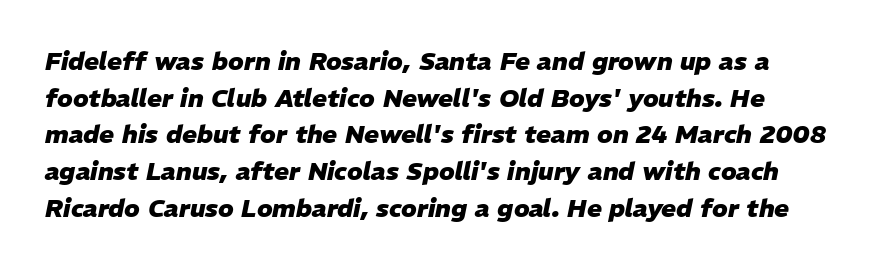
{"italic": "yes", "lean": "right", "slant_degrees": 11, "bold": "yes", "underline": "no", "line_spacing": "normal", "line_spacing_ratio": 1.47, "letter_spacing": "normal", "letter_spacing_em": 0.0, "glyph_px": 25}
